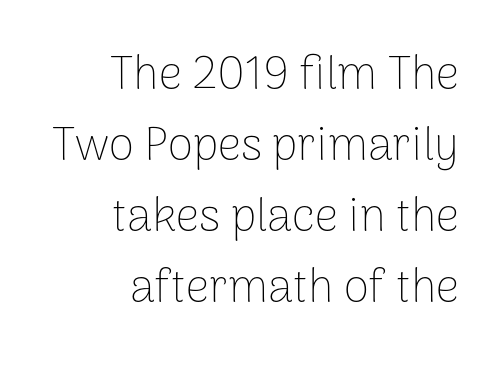
The image shows 46 px thin sans-serif type, upright; set right-aligned, normal line spacing (1.54x), normal letter spacing, not underlined; low stroke contrast and a medium x-height.
